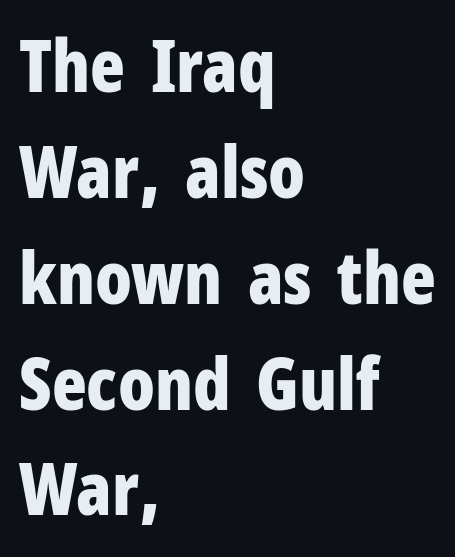
Q: Is the text bold? A: Yes.
Q: Is the text italic (slanted)? A: No, it is upright.
Q: Is the typeface a serif or a sans-serif typeface? A: Sans-serif.
Q: Is the text underlined? A: No.
Q: How is the paragraph aligned? A: Left-aligned.
Q: Is the spacing between letters normal or unusually wide? A: Normal.
Q: Is the spacing between lines tight, normal or loose? A: Normal.
Q: Width (condensed, normal, or wide)? A: Condensed.
Q: Stroke contrast? A: Low.
Q: x-height? A: Medium.
Q: Monospaced? A: No.
